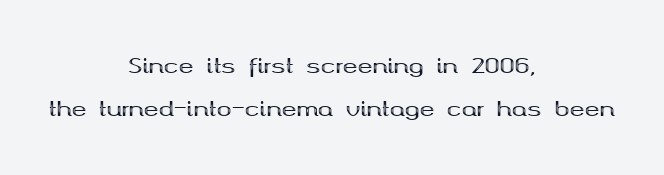
The image shows 20 px bold type, upright; set centered, loose line spacing (2.14x), normal letter spacing, not underlined.
